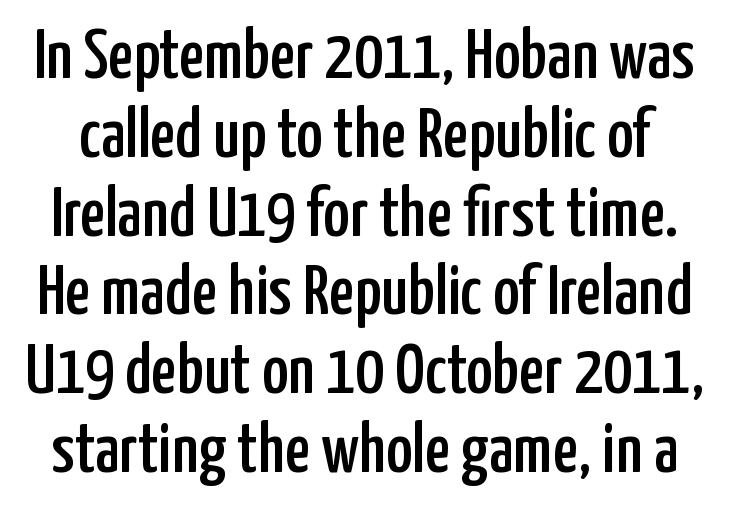
{"serif": "no", "italic": "no", "width": "condensed", "stroke_contrast": "low", "x_height": "medium", "monospaced": "no", "underline": "no", "line_spacing": "tight", "line_spacing_ratio": 1.11, "letter_spacing": "normal", "letter_spacing_em": 0.0, "glyph_px": 71}
